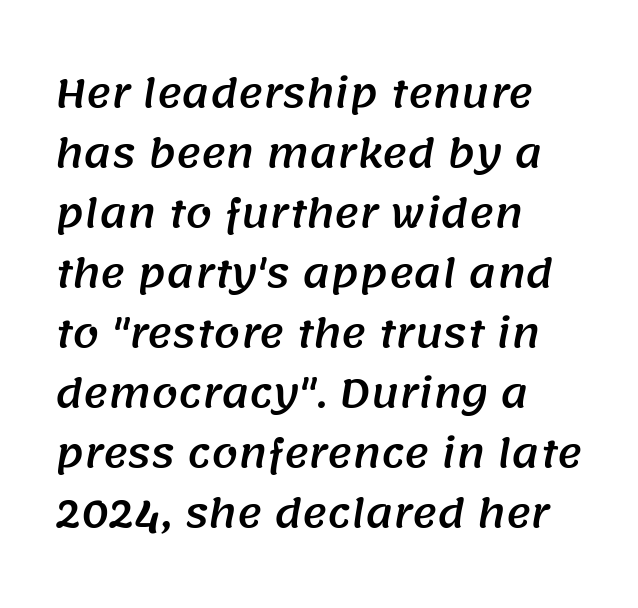
{"serif": "no", "width": "normal", "stroke_contrast": "medium", "x_height": "large", "monospaced": "no", "underline": "no", "align": "left", "line_spacing": "normal", "line_spacing_ratio": 1.58, "letter_spacing": "normal", "letter_spacing_em": 0.0, "glyph_px": 38}
